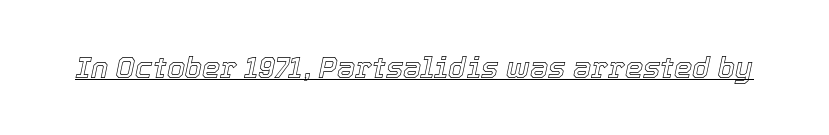
The image shows 29 px text type, italic (leaning right); set normal letter spacing, underlined; a medium x-height.
